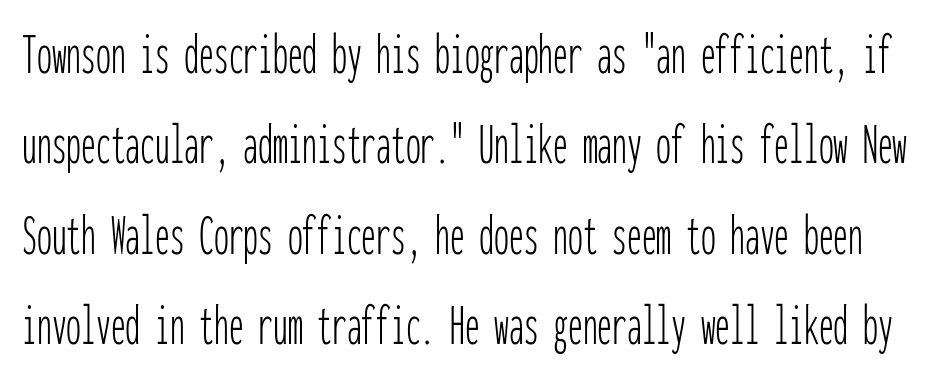
Italic? Not at all — the glyphs are vertical. The letters march in equal steps, a hallmark of fixed-pitch type. Font category for this specimen: sans-serif. This block has exactly the height ordinary leading produces. The tracking reads as untouched default to a designer's eye.
